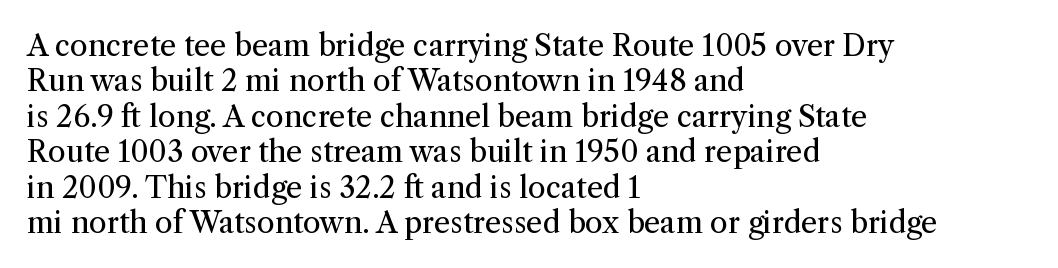
Decoration check: the copy has no underline. The gaps between neighbouring characters are ordinary and unremarkable. The weight would be labelled regular, book, light, or lighter still. If you drew a line through each stem, it would be perfectly vertical. The rendering anchors every line to the left-hand side. You could not count columns in this text — the font is proportionally spaced.
